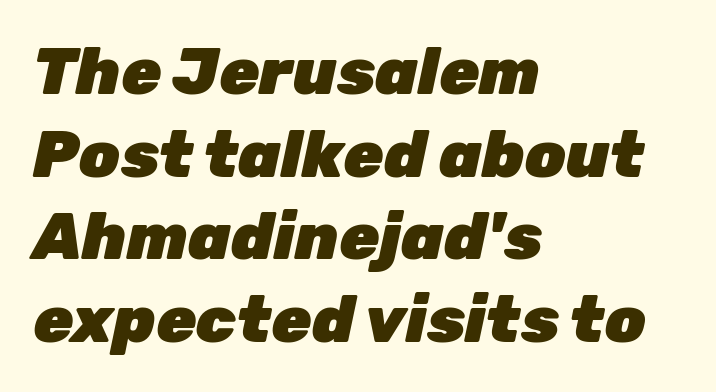
The image shows 65 px heavy type, italic (leaning right); set left-aligned, normal line spacing (1.27x), normal letter spacing, not underlined; low stroke contrast and a medium x-height.
